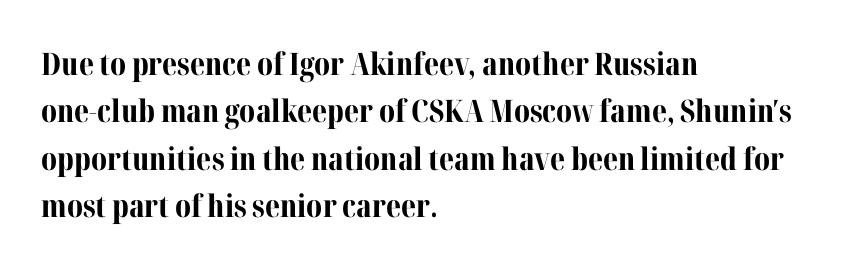
{"serif": "yes", "italic": "no", "bold": "yes", "weight": "bold", "width": "normal", "stroke_contrast": "medium", "x_height": "medium", "monospaced": "no", "underline": "no", "align": "left", "line_spacing": "normal", "line_spacing_ratio": 1.53, "letter_spacing": "normal", "letter_spacing_em": 0.0, "glyph_px": 31}
